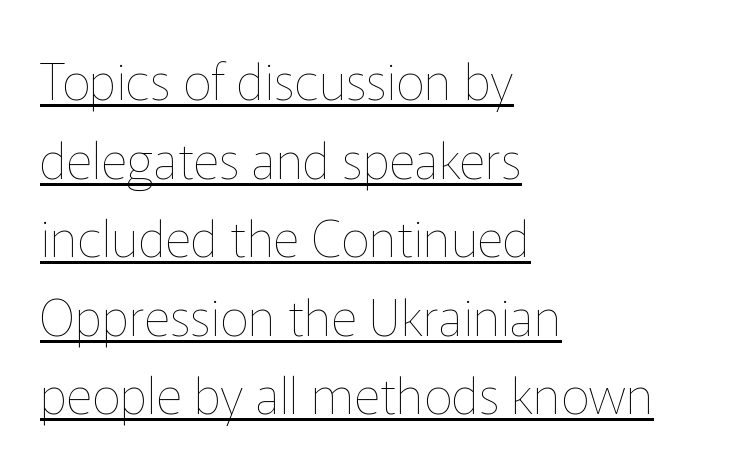
Horizontal bands of white between lines are of average thickness. Letters have the restrained weight of plain body copy at most. The letters sit at their default tracking, neither squeezed nor spread. This sample carries an underscore along the baseline area.
